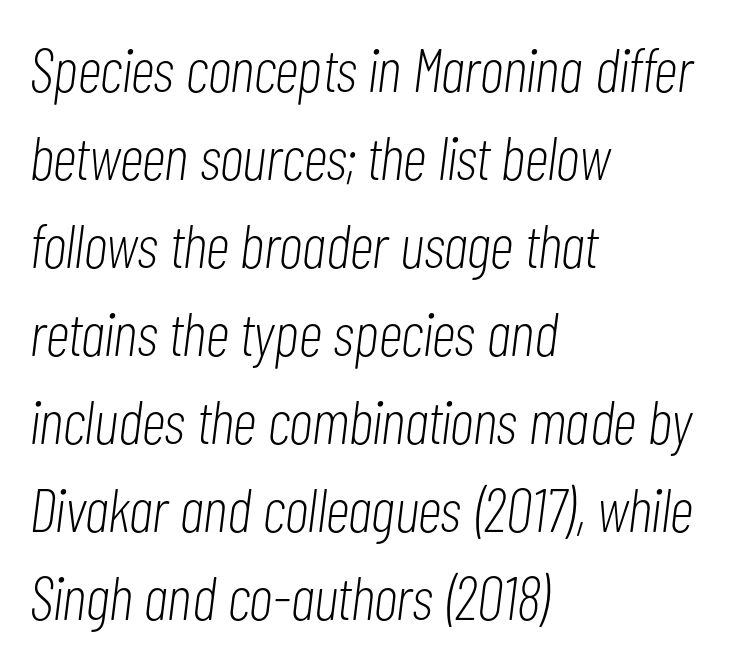
The image shows 62 px light, condensed type, italic (leaning right); set left-aligned, normal line spacing (1.42x), normal letter spacing, not underlined; low stroke contrast and a medium x-height.
